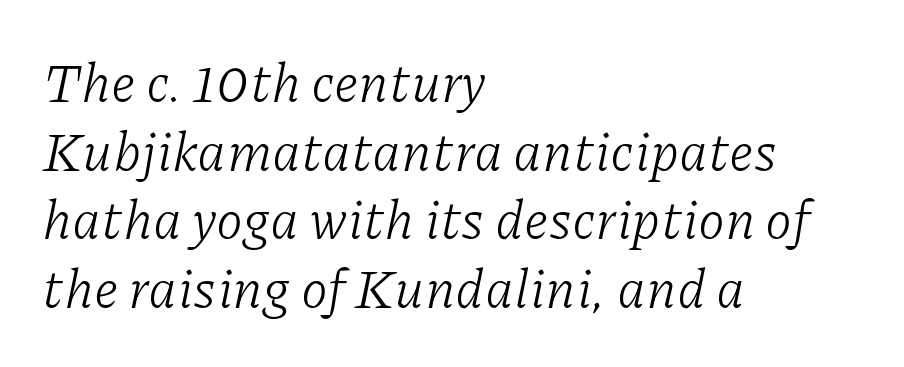
The image shows 54 px light serif type, italic (leaning right); set left-aligned, normal line spacing (1.27x), normal letter spacing, not underlined; low stroke contrast and a medium x-height.
